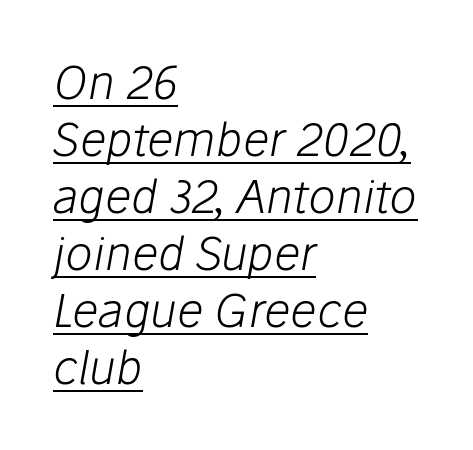
The characters are drawn with everyday or finer stroke widths. The face used here appears with an underline applied. The face used here is rendered with its standard letterfit. The rag falls on the right side of this text block. Looks like regular typesetting: each glyph gets only the width it needs. Is the type slanted? Yes — the strokes lean at a clear angle.
